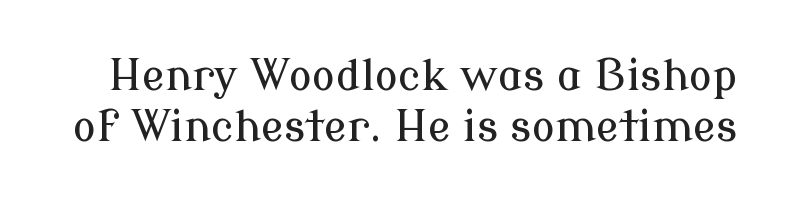
The image shows 43 px serif type, upright; set line spacing 1.18x, normal letter spacing, not underlined; low stroke contrast and a medium x-height.
